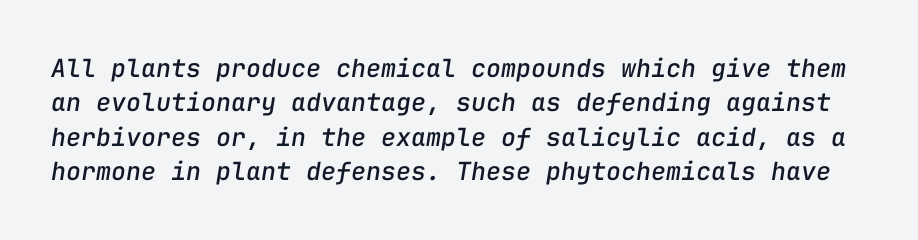
The image shows 25 px text type, italic (leaning right); set normal line spacing (1.38x), normal letter spacing, not underlined.
